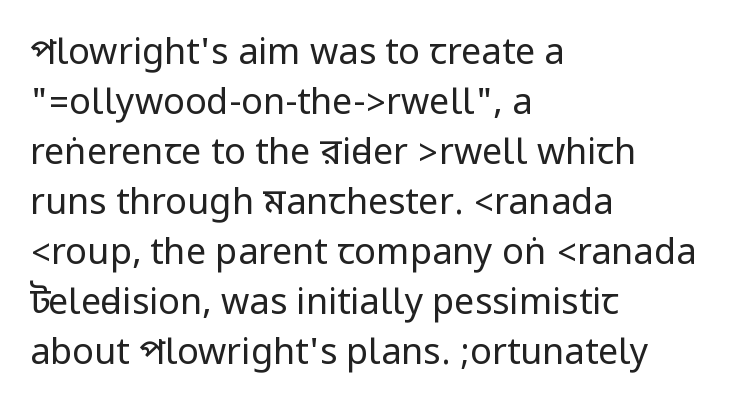
The image shows 36 px regular-weight, condensed sans-serif type, upright; set left-aligned, normal line spacing (1.39x), normal letter spacing, not underlined; low stroke contrast.
